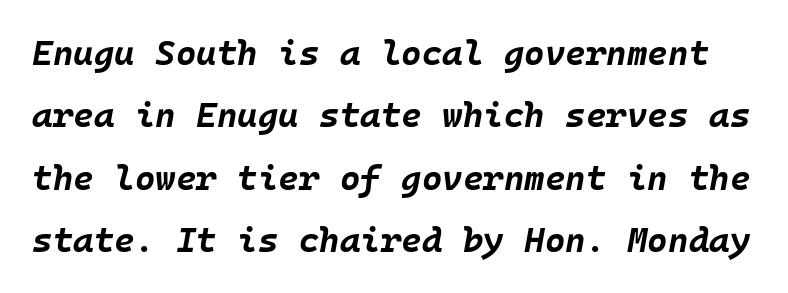
{"italic": "yes", "lean": "right", "slant_degrees": 10, "bold": "yes", "weight": "bold", "width": "normal", "stroke_contrast": "low", "x_height": "large", "underline": "no", "line_spacing_ratio": 1.78, "letter_spacing": "normal", "letter_spacing_em": 0.0, "glyph_px": 35}
